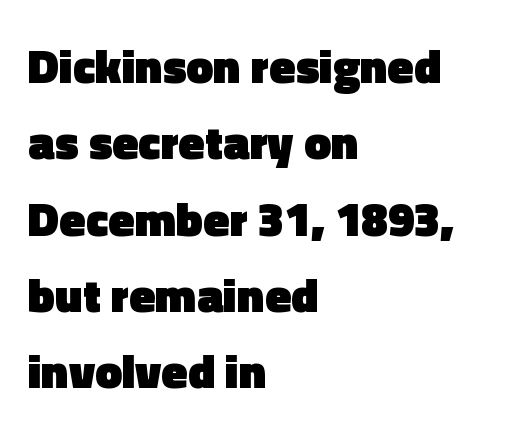
Q: Is the text bold? A: Yes.
Q: Is the text italic (slanted)? A: No, it is upright.
Q: Is the typeface a serif or a sans-serif typeface? A: Sans-serif.
Q: Is the text underlined? A: No.
Q: How is the paragraph aligned? A: Left-aligned.
Q: Is the spacing between letters normal or unusually wide? A: Normal.
Q: Is the spacing between lines tight, normal or loose? A: Normal.
Q: Width (condensed, normal, or wide)? A: Normal.
Q: x-height? A: Medium.
Q: Monospaced? A: No.
